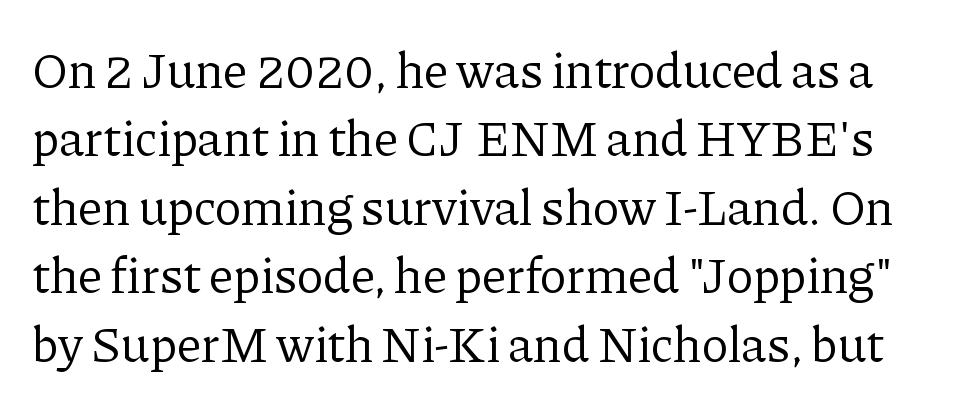
Character widths vary here, with narrow letters taking less room than wide ones. The string is rendered with underlining switched off. A light-to-regular cut is what we see here. Whoever set this chose a conventional vertical rhythm. These lines keep a tight, regular rhythm from letter to letter. I'd call this a serif setting — the letters wear small feet.
